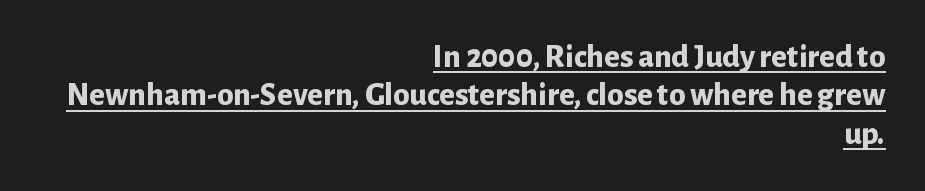
{"serif": "no", "italic": "no", "bold": "yes", "weight": "bold", "width": "normal", "stroke_contrast": "low", "x_height": "medium", "monospaced": "no", "underline": "yes", "align": "right", "line_spacing_ratio": 1.16, "letter_spacing": "normal", "letter_spacing_em": 0.0, "glyph_px": 33}
